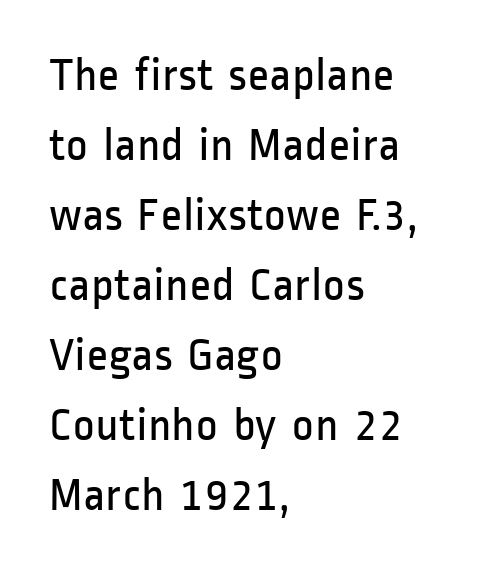
Visually the block forms a straight wall on the left and a jagged coastline on the right. How are the letters spaced? Ordinarily, with no added tracking. Style check: upright. Varying glyph widths throughout — classic text-font behaviour.
